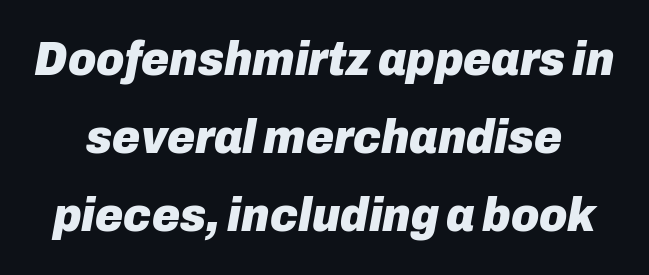
The image shows 48 px heavy type, italic (leaning right); set normal line spacing (1.63x), normal letter spacing, not underlined; low stroke contrast and a medium x-height.
